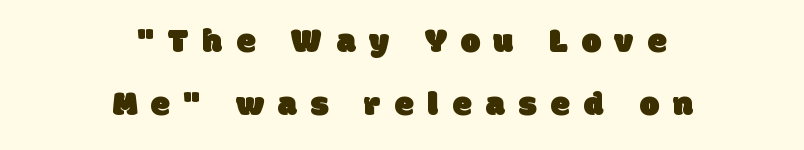
The passage shown is typed in a proportional face where columns would drift. Unlike a traditional serif, this face leaves its strokes unadorned. Is the letter spacing exaggerated? Yes — the characters are pushed far apart. The zone under the glyphs is completely vacant. A student would call this center alignment; a typographer would say set centered.
